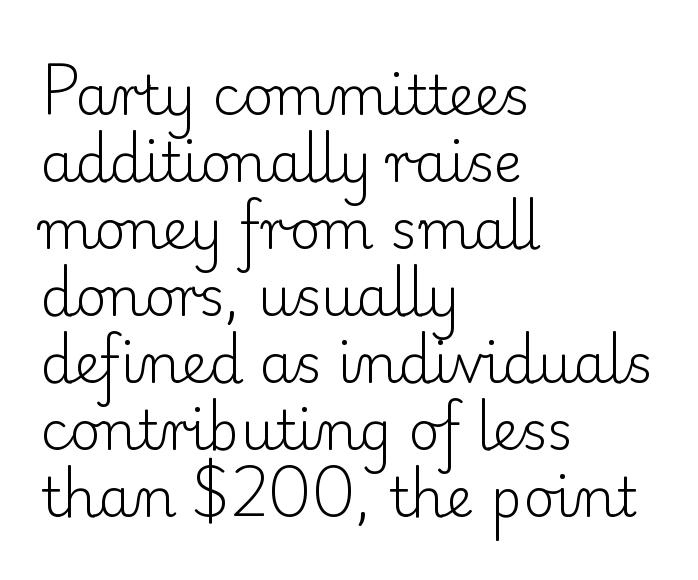
{"italic": "no", "bold": "no", "weight": "light", "width": "normal", "stroke_contrast": "low", "x_height": "small", "monospaced": "no", "underline": "no", "align": "left", "line_spacing_ratio": 1.24, "letter_spacing": "normal", "letter_spacing_em": 0.0, "glyph_px": 54}
